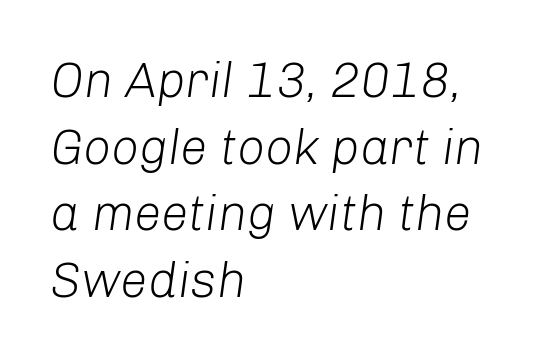
Q: Is the text bold? A: No.
Q: Is the text italic (slanted)? A: Yes, it leans right by about 8 degrees.
Q: Is the text underlined? A: No.
Q: How is the paragraph aligned? A: Left-aligned.
Q: Is the spacing between letters normal or unusually wide? A: Normal.
Q: Is the spacing between lines tight, normal or loose? A: Normal.
Q: Width (condensed, normal, or wide)? A: Normal.
Q: Stroke contrast? A: Low.
Q: x-height? A: Medium.
Q: Monospaced? A: No.
